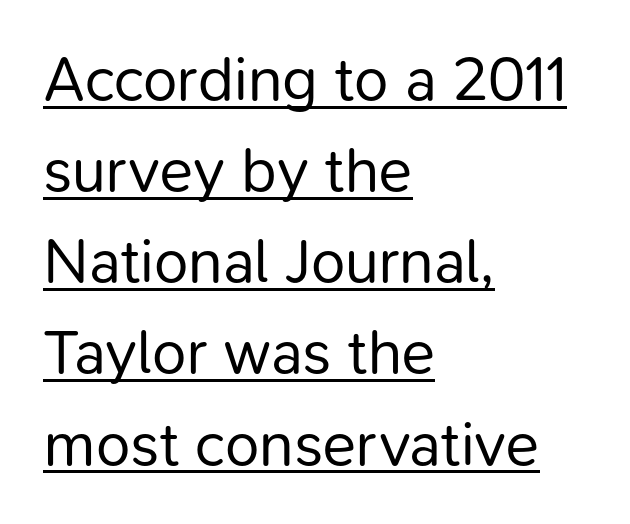
{"serif": "no", "italic": "no", "bold": "no", "weight": "regular", "width": "normal", "stroke_contrast": "low", "x_height": "medium", "monospaced": "no", "underline": "yes", "align": "left", "line_spacing": "normal", "line_spacing_ratio": 1.47, "letter_spacing": "normal", "letter_spacing_em": 0.0, "glyph_px": 62}
